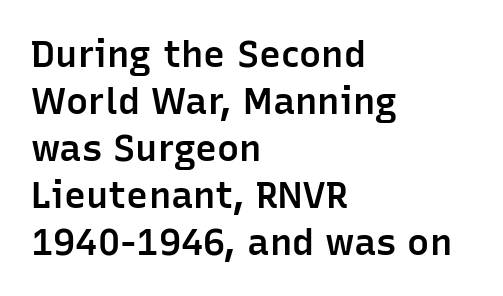
Q: Is the text bold? A: Semi-bold.
Q: Is the text italic (slanted)? A: No, it is upright.
Q: Is the typeface a serif or a sans-serif typeface? A: Sans-serif.
Q: Is the text underlined? A: No.
Q: How is the paragraph aligned? A: Left-aligned.
Q: Is the spacing between letters normal or unusually wide? A: Normal.
Q: Is the spacing between lines tight, normal or loose? A: Normal.
Q: Width (condensed, normal, or wide)? A: Normal.
Q: Stroke contrast? A: Low.
Q: x-height? A: Medium.
Q: Monospaced? A: No.
